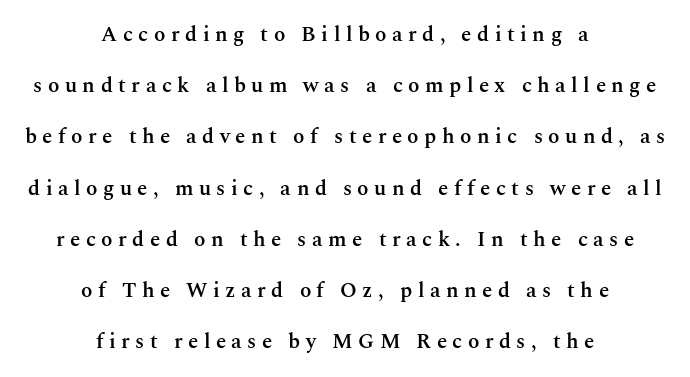
Q: Is the text bold? A: Semi-bold.
Q: Is the text italic (slanted)? A: No, it is upright.
Q: Is the text underlined? A: No.
Q: How is the paragraph aligned? A: Centered.
Q: Is the spacing between letters normal or unusually wide? A: Unusually wide.
Q: Is the spacing between lines tight, normal or loose? A: Loose.
